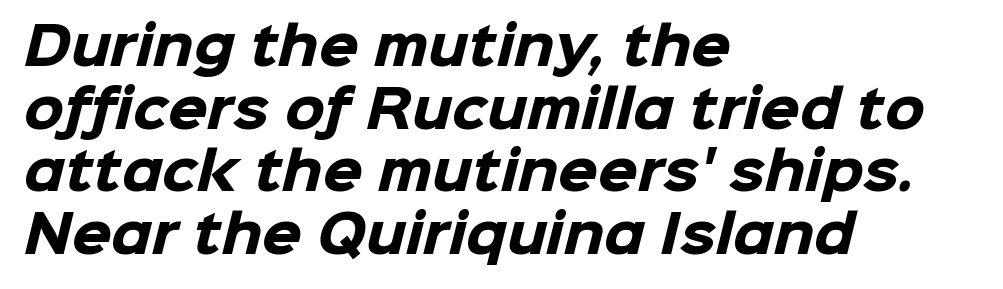
{"serif": "no", "bold": "yes", "weight": "heavy", "width": "normal", "stroke_contrast": "low", "x_height": "medium", "monospaced": "no", "underline": "no", "align": "left", "line_spacing_ratio": 1.23, "letter_spacing": "normal", "letter_spacing_em": 0.0, "glyph_px": 51}
